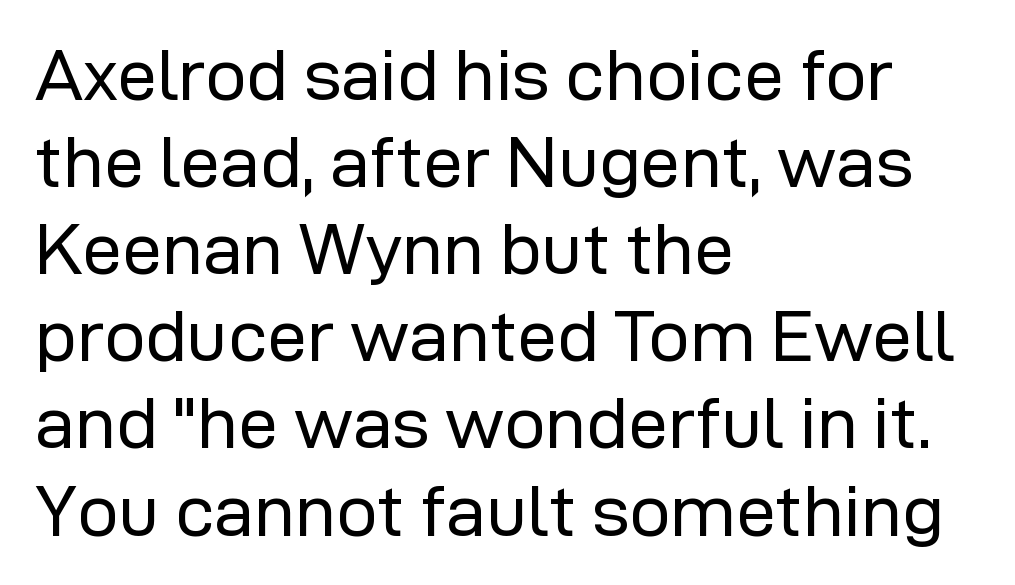
The image shows 72 px regular-weight sans-serif type, upright; set left-aligned, line spacing 1.21x, normal letter spacing, not underlined; low stroke contrast and a medium x-height.
